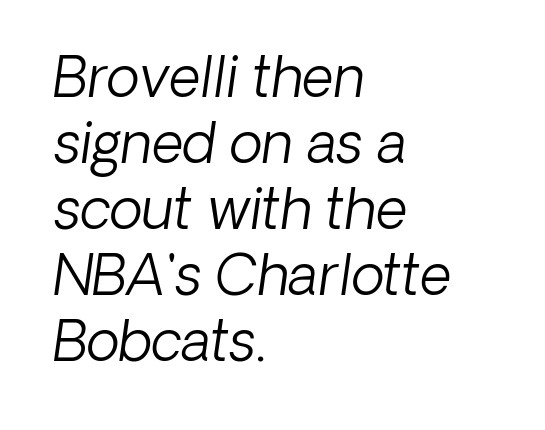
The image shows 55 px light type, italic (leaning right); set left-aligned, line spacing 1.2x, normal letter spacing, not underlined; low stroke contrast and a medium x-height.
